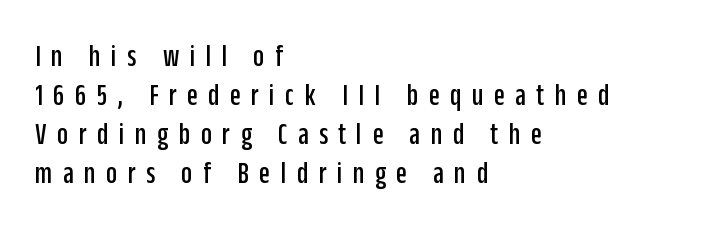
Q: Is the text italic (slanted)? A: No, it is upright.
Q: Is the typeface a serif or a sans-serif typeface? A: Sans-serif.
Q: Is the text underlined? A: No.
Q: How is the paragraph aligned? A: Left-aligned.
Q: Is the spacing between letters normal or unusually wide? A: Unusually wide.
Q: Is the spacing between lines tight, normal or loose? A: Normal.
Q: Width (condensed, normal, or wide)? A: Condensed.
Q: Stroke contrast? A: Low.
Q: x-height? A: Large.
Q: Monospaced? A: No.
